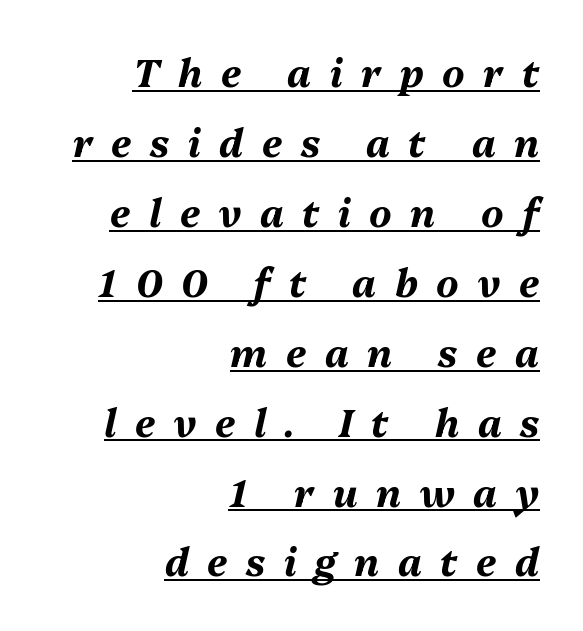
Q: Is the text bold? A: Yes.
Q: Is the text italic (slanted)? A: Yes, it leans right by about 13 degrees.
Q: Is the text underlined? A: Yes.
Q: How is the paragraph aligned? A: Right-aligned.
Q: Is the spacing between letters normal or unusually wide? A: Unusually wide.
Q: Width (condensed, normal, or wide)? A: Normal.
Q: Stroke contrast? A: Medium.
Q: x-height? A: Medium.
Q: Monospaced? A: No.
